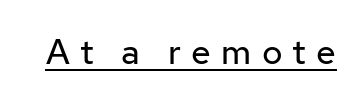
Italic? Not at all — the glyphs are vertical. The face used here is proportionally spaced, like ordinary book or web type. Stems and bowls with no extra thickness — not bold. This rendering features underlined lettering.
